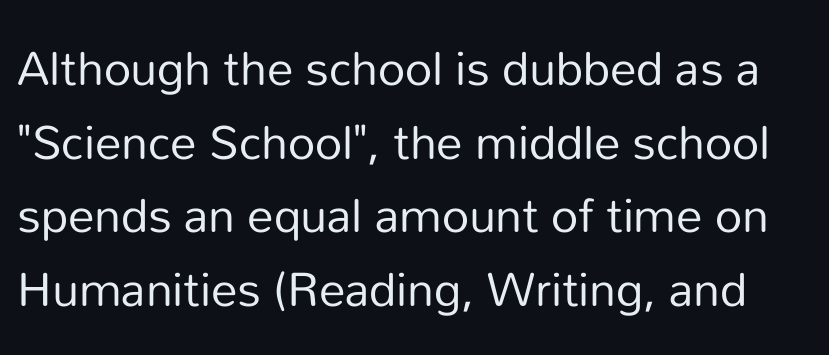
{"serif": "no", "italic": "no", "bold": "no", "weight": "regular", "width": "normal", "stroke_contrast": "low", "x_height": "medium", "monospaced": "no", "underline": "no", "line_spacing": "normal", "line_spacing_ratio": 1.39, "letter_spacing": "normal", "letter_spacing_em": 0.0, "glyph_px": 53}
